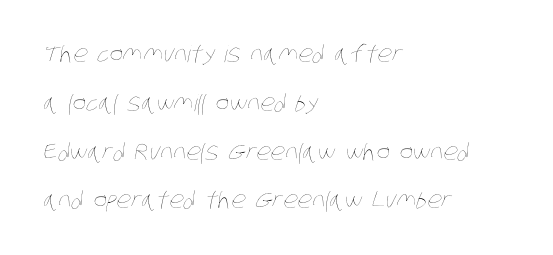
{"bold": "no", "underline": "no", "align": "left", "line_spacing": "loose", "line_spacing_ratio": 2.12, "letter_spacing": "normal", "letter_spacing_em": 0.0, "glyph_px": 23}
